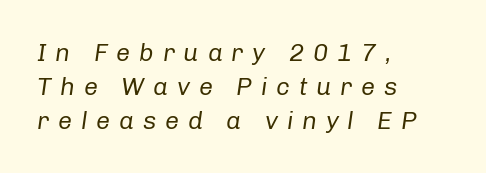
Q: Is the text bold? A: No.
Q: Is the text italic (slanted)? A: Yes, it leans right by about 8 degrees.
Q: Is the text underlined? A: No.
Q: How is the paragraph aligned? A: Left-aligned.
Q: Is the spacing between letters normal or unusually wide? A: Unusually wide.
Q: Is the spacing between lines tight, normal or loose? A: Normal.
